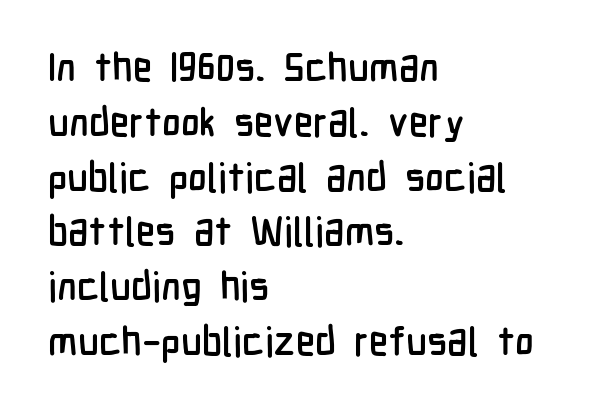
Q: Is the text italic (slanted)? A: No, it is upright.
Q: Is the typeface a serif or a sans-serif typeface? A: Sans-serif.
Q: Is the text underlined? A: No.
Q: How is the paragraph aligned? A: Left-aligned.
Q: Is the spacing between letters normal or unusually wide? A: Normal.
Q: Is the spacing between lines tight, normal or loose? A: Normal.
Q: Width (condensed, normal, or wide)? A: Condensed.
Q: Stroke contrast? A: Low.
Q: x-height? A: Medium.
Q: Monospaced? A: No.
